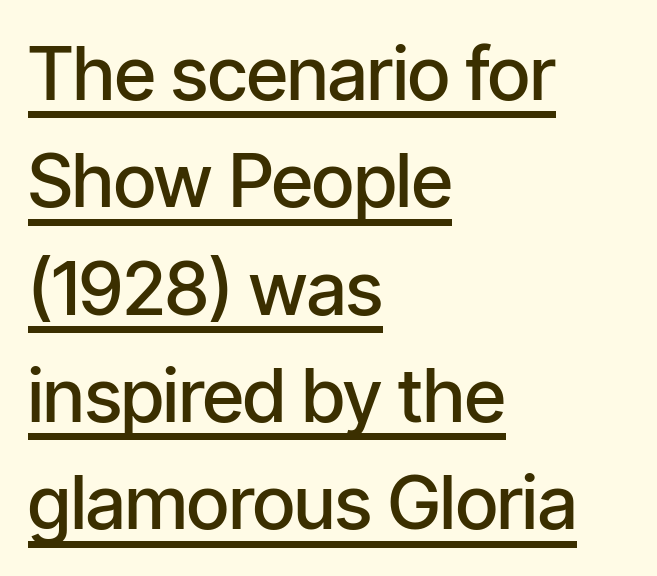
{"serif": "no", "italic": "no", "bold": "semi", "weight": "semibold", "width": "condensed", "stroke_contrast": "low", "x_height": "medium", "monospaced": "no", "underline": "yes", "align": "left", "line_spacing": "normal", "line_spacing_ratio": 1.45, "letter_spacing": "normal", "letter_spacing_em": 0.0, "glyph_px": 74}
